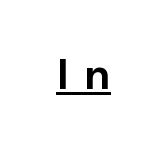
Q: Is the text bold? A: Yes.
Q: Is the text italic (slanted)? A: No, it is upright.
Q: Is the typeface a serif or a sans-serif typeface? A: Sans-serif.
Q: Is the text underlined? A: Yes.
Q: Is the spacing between letters normal or unusually wide? A: Unusually wide.
Q: Width (condensed, normal, or wide)? A: Normal.
Q: Stroke contrast? A: Low.
Q: x-height? A: Medium.
Q: Monospaced? A: No.
